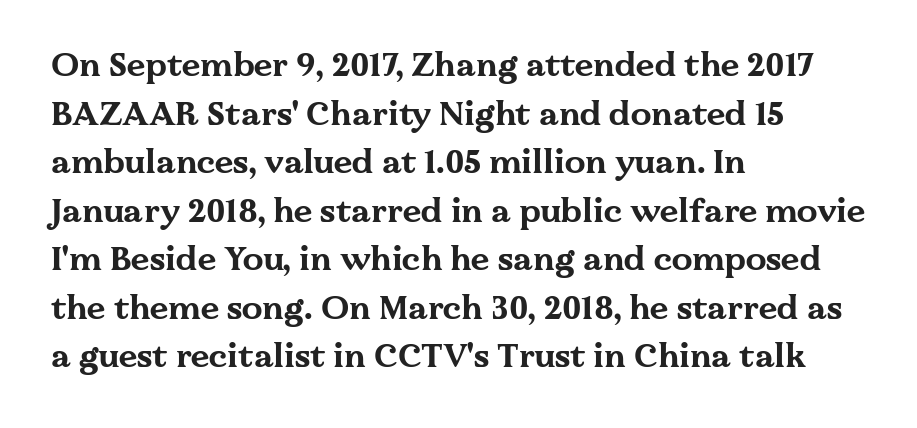
You can tell it's not italic because the verticals are truly vertical. Each row of text sits above clean, open space. Little horizontal feet cap the strokes, marking this as serif type. The designer left line spacing at the default. The letters advance in unequal steps, a hallmark of proportional type. Typesetter's note: full bold, strokes at maximum text heaviness.
